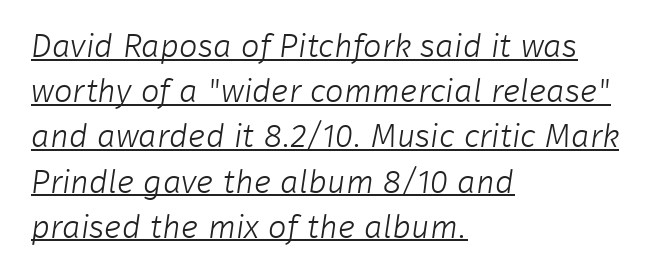
The image shows 33 px light sans-serif type; set left-aligned, normal line spacing (1.37x), normal letter spacing, underlined; low stroke contrast and a medium x-height.
